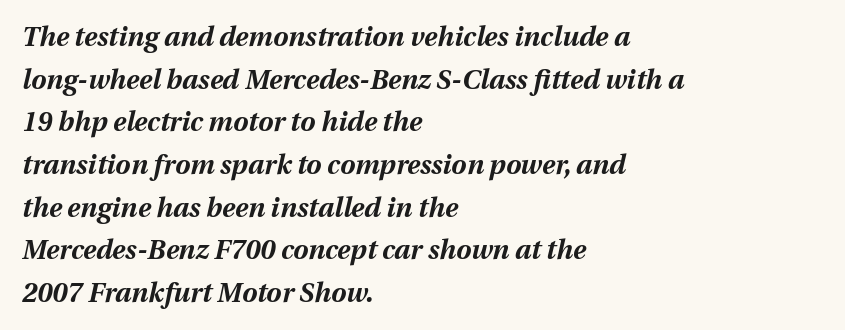
Successive baselines arrive at the customary interval. Is the type slanted? Yes — the strokes lean at a clear angle. This rendering features lettering with no underline. Which margin do the lines hug? The left one — the right edge is uneven. No extra tracking has been applied to these lines.
